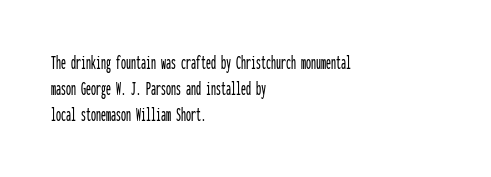
The image shows 20 px text type, upright; set left-aligned, normal line spacing (1.31x), normal letter spacing, not underlined.
